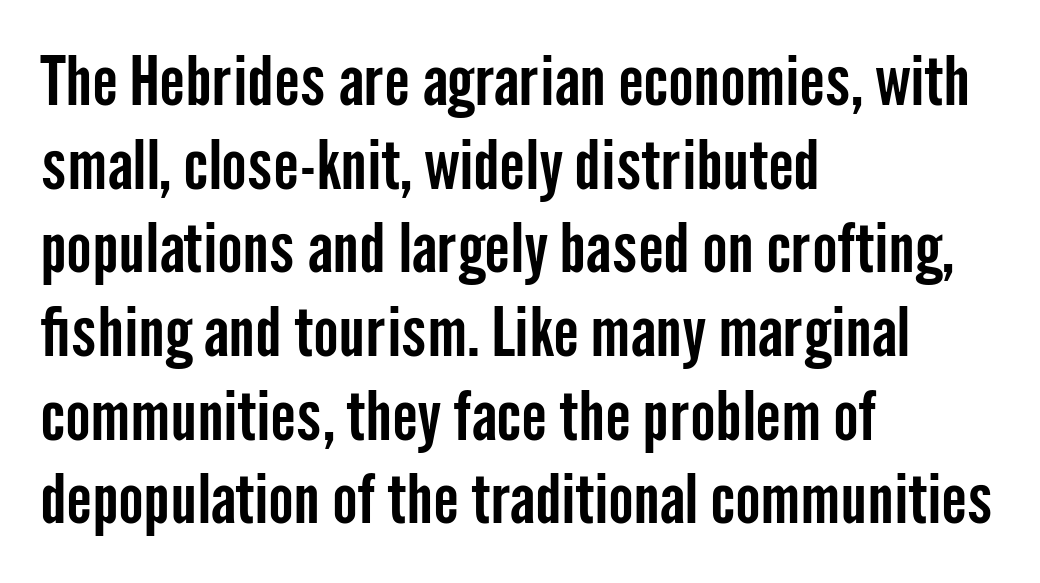
Nobody drew a line under any word here. The setting favours the left margin, as ordinary paragraphs usually do. No feet cap the strokes, marking this as sans-serif type. Tall strokes in this sample are plumb rather than angled. Standard letterfit; no display-style spreading of the glyphs. Spacing verdict: proportional, widths tailored to each character.
